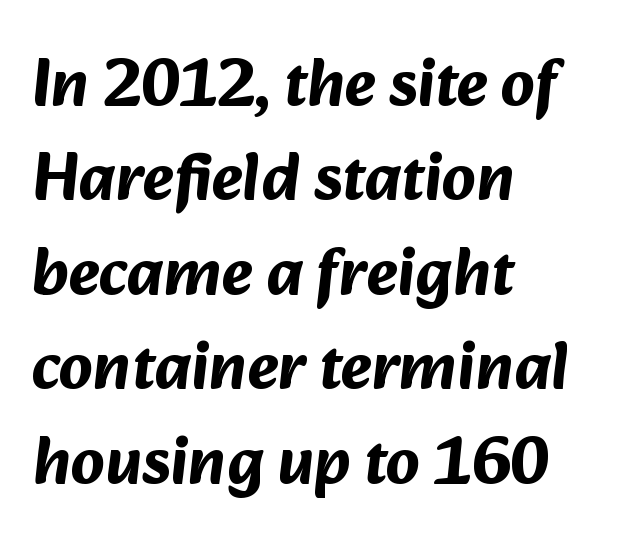
The image shows 66 px bold sans-serif type; set left-aligned, normal line spacing (1.43x), normal letter spacing, not underlined; medium stroke contrast and a medium x-height.
